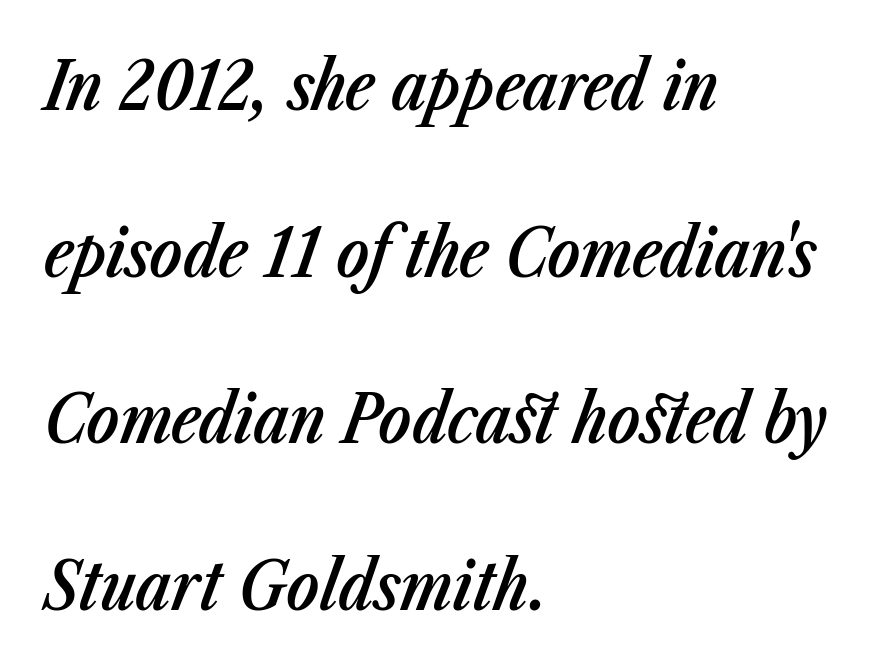
The image shows 68 px semibold, condensed type, italic (leaning right); set left-aligned, loose line spacing (2.45x), normal letter spacing, not underlined; low stroke contrast and a medium x-height.
